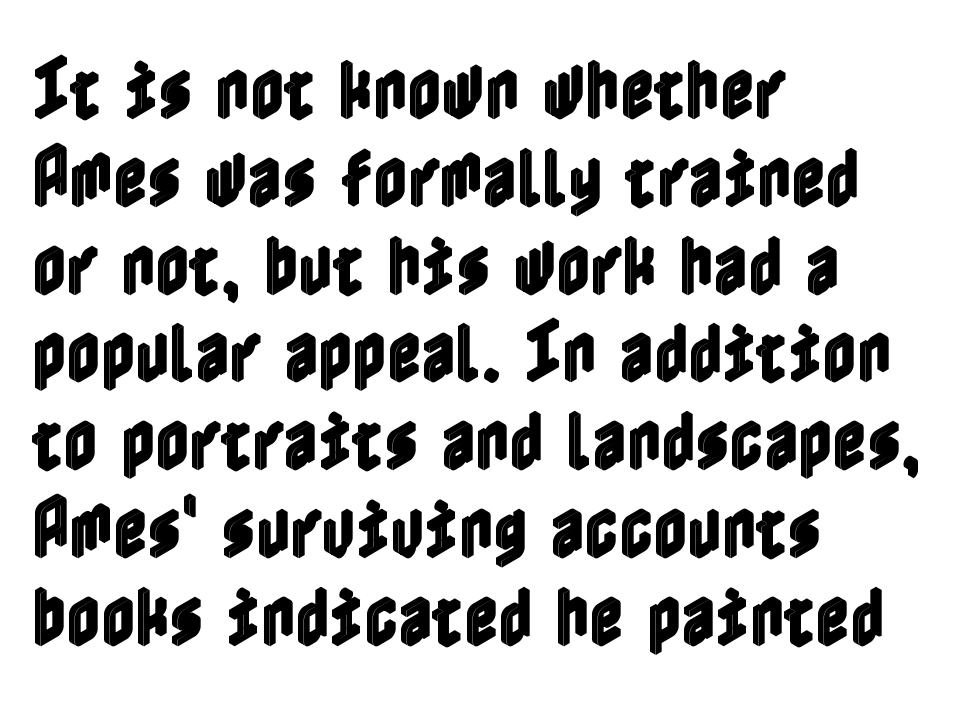
The image shows 66 px condensed type, upright; set left-aligned, normal line spacing (1.33x), normal letter spacing, not underlined; a medium x-height.
